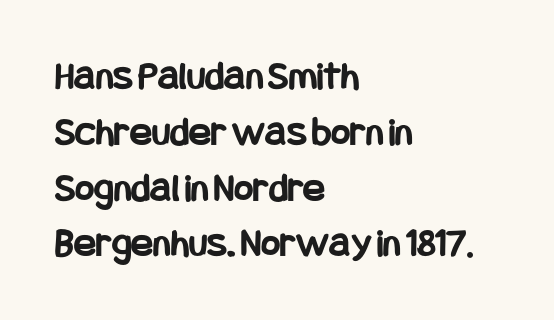
The image shows 41 px bold, condensed sans-serif type, upright; set left-aligned, normal line spacing (1.36x), normal letter spacing, not underlined; low stroke contrast and a large x-height.
